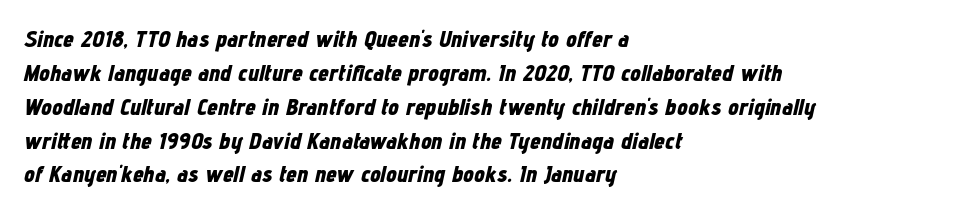
Q: Is the text bold? A: Yes.
Q: Is the text italic (slanted)? A: Yes, it leans right by about 12 degrees.
Q: Is the text underlined? A: No.
Q: How is the paragraph aligned? A: Left-aligned.
Q: Is the spacing between letters normal or unusually wide? A: Normal.
Q: Is the spacing between lines tight, normal or loose? A: Normal.
